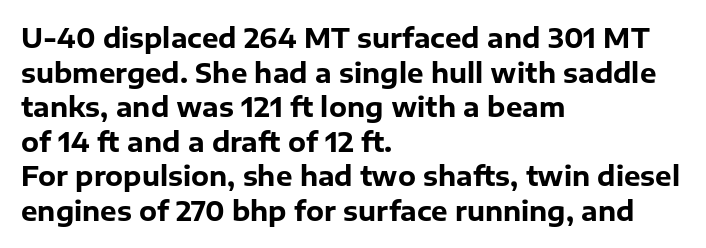
{"italic": "no", "bold": "yes", "underline": "no", "align": "left", "line_spacing": "normal", "line_spacing_ratio": 1.33, "letter_spacing": "normal", "letter_spacing_em": 0.0, "glyph_px": 26}
